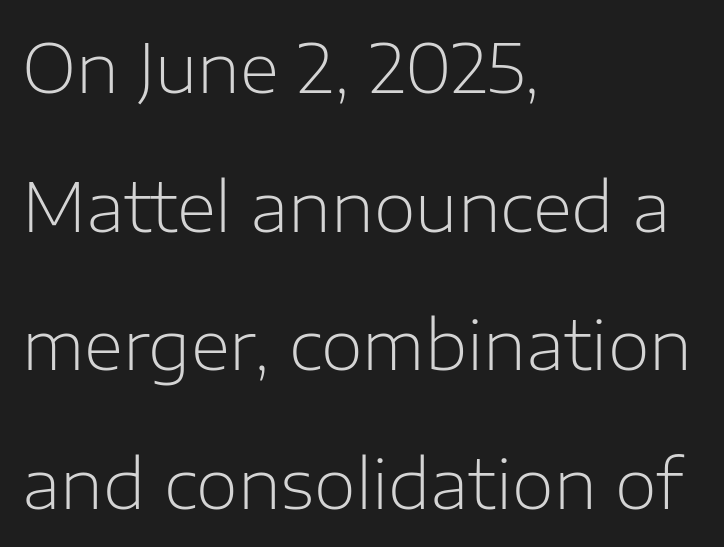
{"serif": "no", "italic": "no", "bold": "no", "weight": "light", "width": "normal", "stroke_contrast": "low", "x_height": "medium", "monospaced": "no", "underline": "no", "align": "left", "line_spacing": "loose", "line_spacing_ratio": 2.04, "letter_spacing": "normal", "letter_spacing_em": 0.0, "glyph_px": 68}
